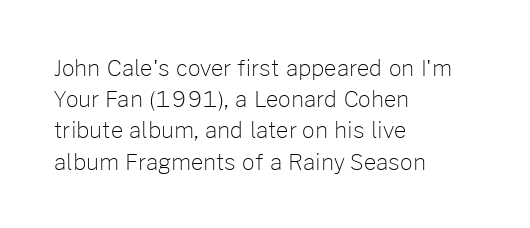
Q: Is the text bold? A: No.
Q: Is the text italic (slanted)? A: No, it is upright.
Q: Is the text underlined? A: No.
Q: How is the paragraph aligned? A: Left-aligned.
Q: Is the spacing between letters normal or unusually wide? A: Normal.
Q: Is the spacing between lines tight, normal or loose? A: Normal.
